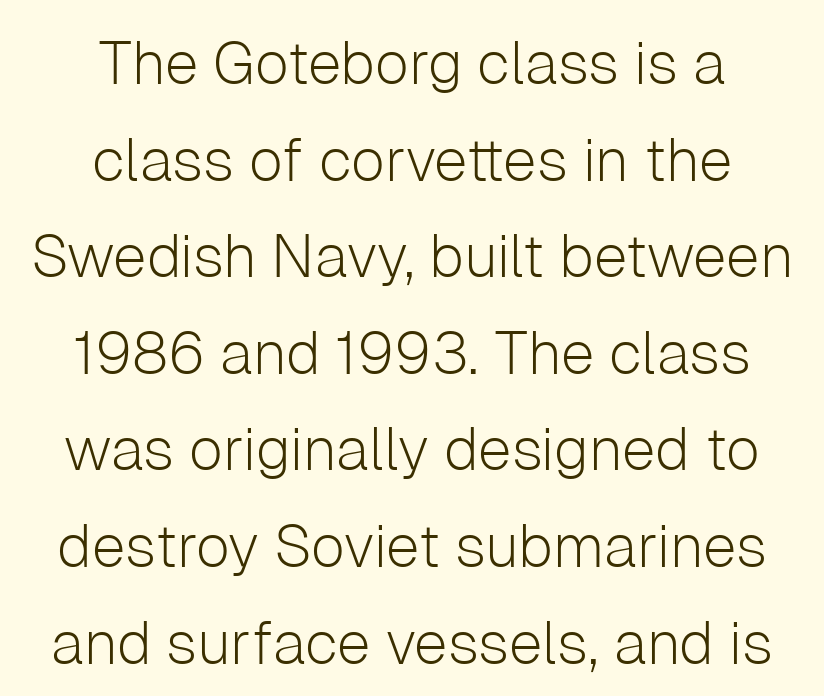
The image shows 60 px light sans-serif type, upright; set centered, normal line spacing (1.61x), normal letter spacing, not underlined; low stroke contrast and a medium x-height.
